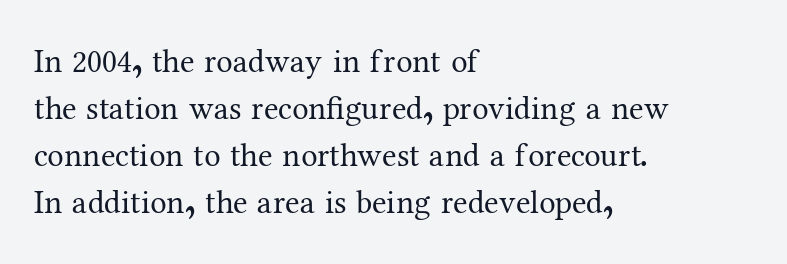
{"serif": "yes", "italic": "no", "bold": "no", "weight": "regular", "width": "normal", "stroke_contrast": "medium", "x_height": "medium", "monospaced": "no", "underline": "no", "align": "left", "line_spacing": "normal", "line_spacing_ratio": 1.42, "letter_spacing": "normal", "letter_spacing_em": 0.0, "glyph_px": 33}
